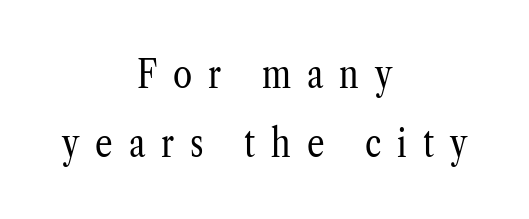
Q: Is the text bold? A: No.
Q: Is the text italic (slanted)? A: No, it is upright.
Q: Is the typeface a serif or a sans-serif typeface? A: Serif.
Q: Is the text underlined? A: No.
Q: How is the paragraph aligned? A: Centered.
Q: Is the spacing between letters normal or unusually wide? A: Unusually wide.
Q: Width (condensed, normal, or wide)? A: Condensed.
Q: Stroke contrast? A: Low.
Q: x-height? A: Medium.
Q: Monospaced? A: No.
